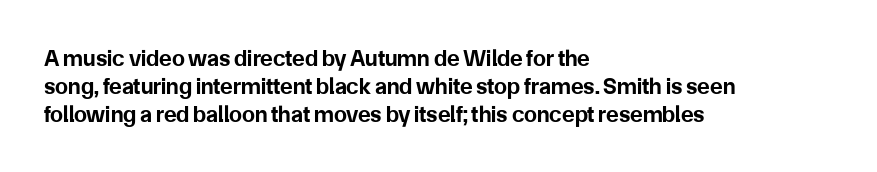
{"italic": "no", "bold": "yes", "underline": "no", "align": "left", "line_spacing_ratio": 1.21, "letter_spacing": "normal", "letter_spacing_em": 0.0, "glyph_px": 23}
